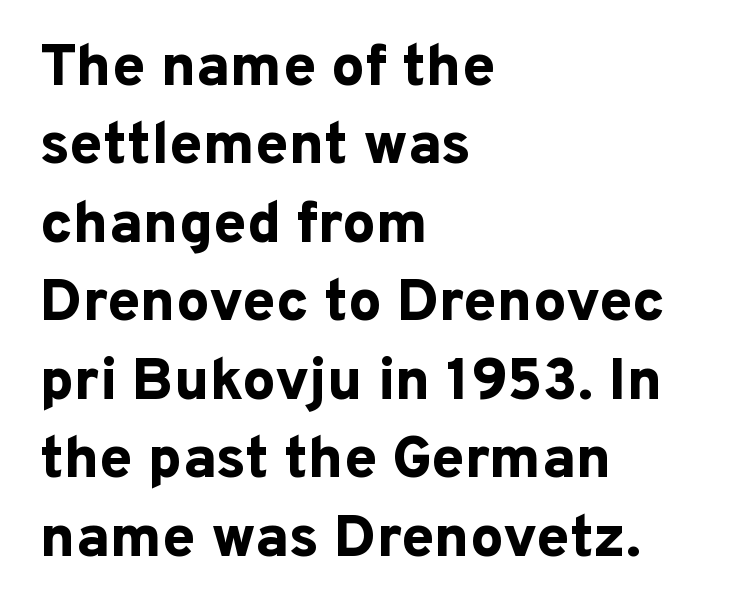
Q: Is the text bold? A: Yes.
Q: Is the text italic (slanted)? A: No, it is upright.
Q: Is the typeface a serif or a sans-serif typeface? A: Sans-serif.
Q: Is the text underlined? A: No.
Q: How is the paragraph aligned? A: Left-aligned.
Q: Is the spacing between letters normal or unusually wide? A: Normal.
Q: Is the spacing between lines tight, normal or loose? A: Normal.
Q: Width (condensed, normal, or wide)? A: Normal.
Q: Stroke contrast? A: Low.
Q: x-height? A: Medium.
Q: Monospaced? A: No.
